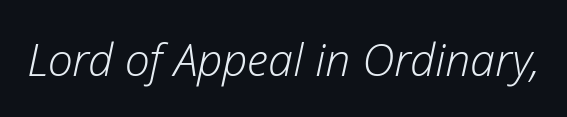
The image shows 45 px light type, italic (leaning right); set normal letter spacing, not underlined; low stroke contrast and a medium x-height.
